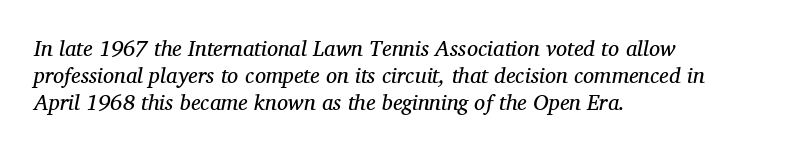
{"italic": "yes", "lean": "right", "slant_degrees": 12, "bold": "no", "underline": "no", "align": "left", "line_spacing_ratio": 1.22, "letter_spacing": "normal", "letter_spacing_em": 0.0, "glyph_px": 22}
